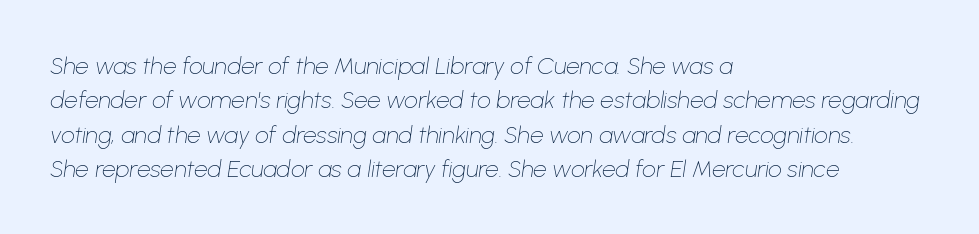
The text carries the slant typical of an italic or oblique font. Default kerning and tracking; the words read as compact shapes. The vertical gap from one line to the next is medium. Each line starts at the same left margin while the right side varies.
